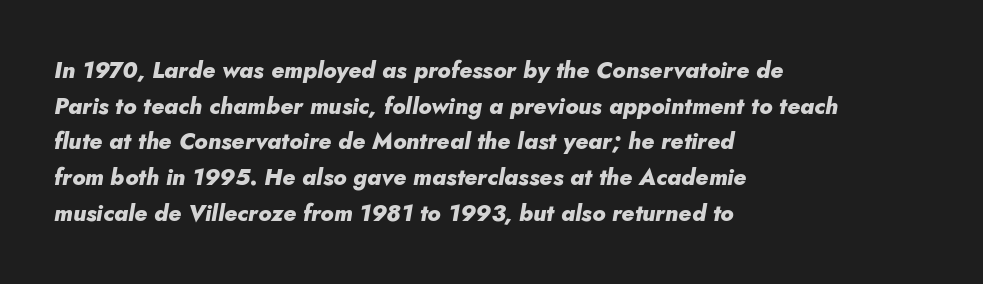
Strokes here are thick enough to call this a true bold. A clean baseline with only descenders dipping below it. Slanted lettering throughout. Regular leading.
